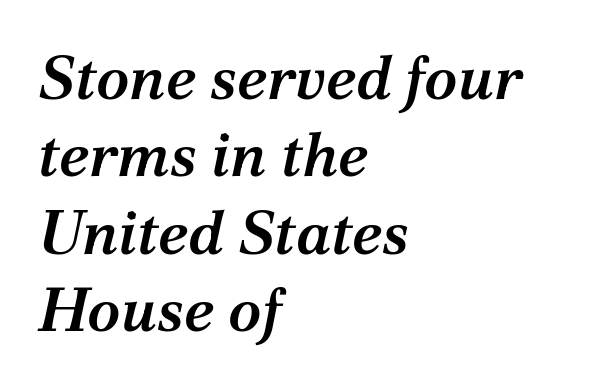
Caption: standard tracking, unaltered. The glyphs have the mass of a demibold cut, below bold. The face used here has a pronounced slope to its letters. The passage is arranged the way most books set body copy — flush left. Looks like regular typesetting: each glyph gets only the width it needs. Letterform terminals end in serifs throughout the passage.
